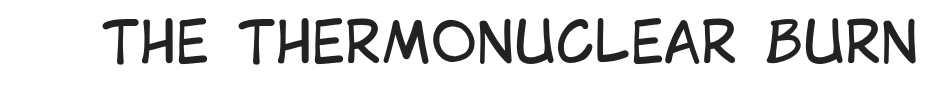
Q: Is the text bold? A: No.
Q: Is the text italic (slanted)? A: No, it is upright.
Q: Is the typeface a serif or a sans-serif typeface? A: Sans-serif.
Q: Is the text underlined? A: No.
Q: Is the spacing between letters normal or unusually wide? A: Normal.
Q: Width (condensed, normal, or wide)? A: Condensed.
Q: Stroke contrast? A: Low.
Q: x-height? A: Large.
Q: Monospaced? A: No.
